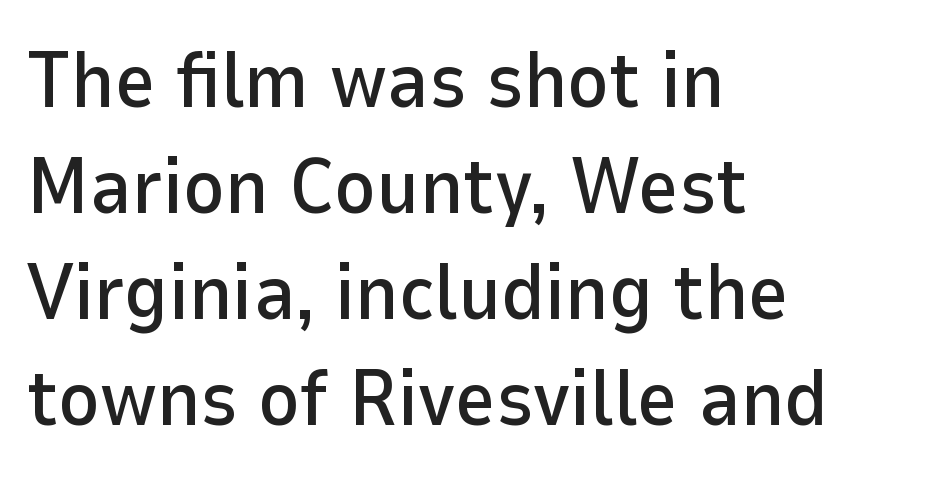
The image shows 79 px sans-serif type, upright; set left-aligned, normal line spacing (1.34x), normal letter spacing, not underlined; low stroke contrast and a medium x-height.
